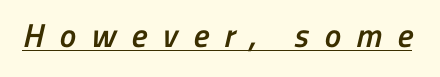
The image shows 33 px semibold, condensed sans-serif type; set unusually wide letter spacing (+0.47 em), underlined; low stroke contrast and a medium x-height.
